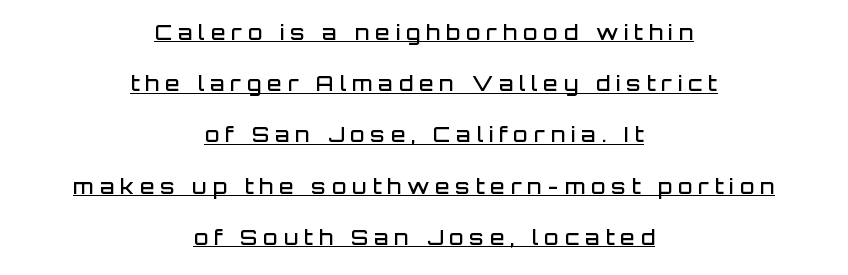
The image shows 21 px text type, upright; set centered, loose line spacing (2.44x), unusually wide letter spacing (+0.28 em), underlined.
